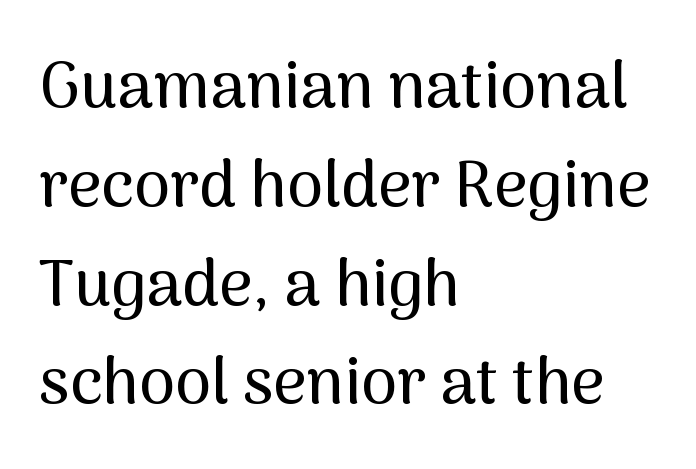
The face used here is rendered with its standard letterfit. Do the characters align in a grid? No, the font is proportional. This rendering features lettering with no underline. These lines were composed using upright roman letters.
